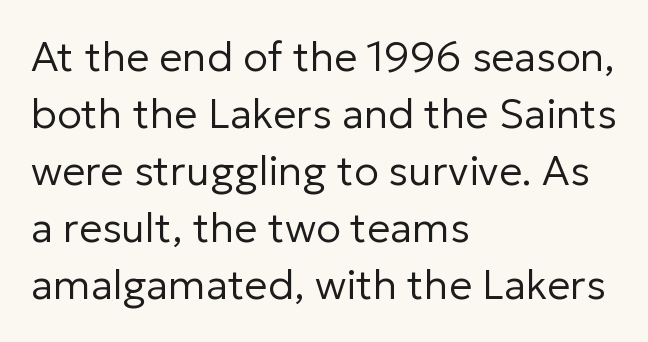
{"serif": "no", "italic": "no", "bold": "no", "weight": "regular", "width": "normal", "stroke_contrast": "low", "x_height": "medium", "monospaced": "no", "underline": "no", "align": "left", "line_spacing": "normal", "line_spacing_ratio": 1.39, "letter_spacing": "normal", "letter_spacing_em": 0.0, "glyph_px": 41}
